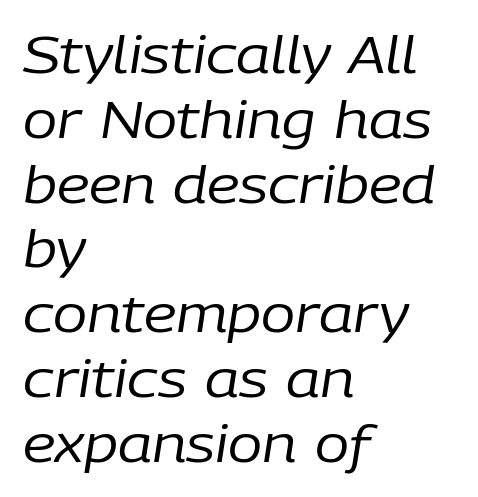
{"italic": "yes", "lean": "right", "slant_degrees": 9, "bold": "no", "weight": "regular", "width": "normal", "stroke_contrast": "low", "x_height": "medium", "monospaced": "no", "underline": "no", "align": "left", "line_spacing": "normal", "line_spacing_ratio": 1.27, "letter_spacing": "normal", "letter_spacing_em": 0.0, "glyph_px": 51}
